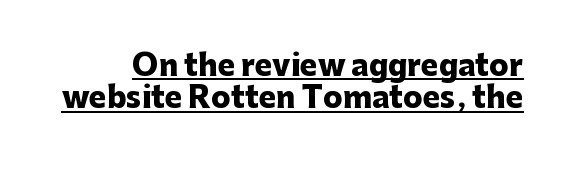
It's the straight-up-and-down kind of type. Compared with typical body copy, the letter spacing here is the same. The rendering uses the underline text-decoration. Emphasis by weight is at full strength: bold. Note: no serifs on the glyphs. The letters advance in unequal steps, a hallmark of proportional type.
